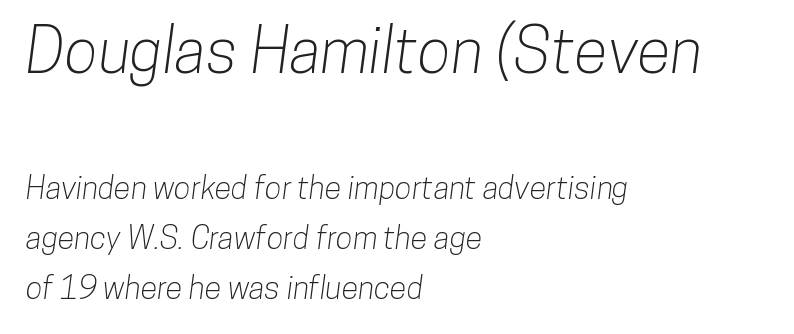
{"serif": "no", "width": "condensed", "stroke_contrast": "low", "x_height": "medium", "monospaced": "no", "underline": "no", "align": "left", "line_spacing": "normal", "line_spacing_ratio": 1.61, "letter_spacing": "normal", "letter_spacing_em": 0.0, "larger_block": "first", "size_ratio": 2.0, "glyph_px": 62}
